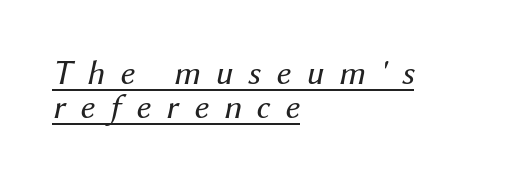
The image shows 35 px regular-weight type, italic (leaning right); set left-aligned, tight line spacing (0.97x), unusually wide letter spacing (+0.43 em), underlined; medium stroke contrast and a medium x-height.
